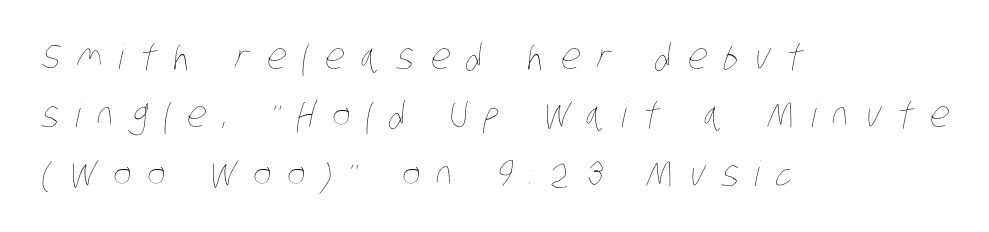
{"bold": "no", "weight": "thin", "width": "condensed", "stroke_contrast": "low", "x_height": "large", "monospaced": "no", "underline": "no", "align": "left", "line_spacing": "normal", "line_spacing_ratio": 1.67, "letter_spacing": "wide", "letter_spacing_em": 0.47, "glyph_px": 35}
